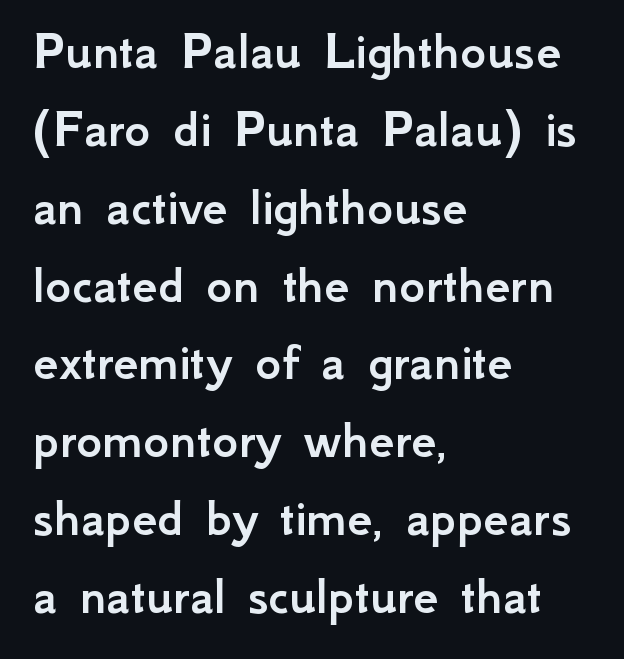
{"serif": "no", "italic": "no", "width": "normal", "stroke_contrast": "low", "x_height": "small", "monospaced": "no", "underline": "no", "align": "left", "line_spacing": "normal", "line_spacing_ratio": 1.39, "letter_spacing": "normal", "letter_spacing_em": 0.0, "glyph_px": 56}
